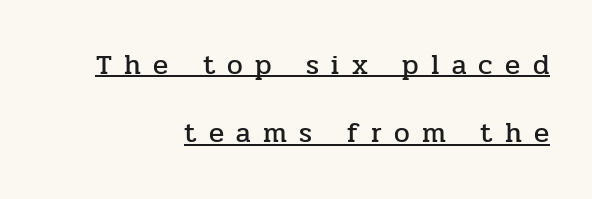
The image shows 28 px serif type, upright; set right-aligned, loose line spacing (2.44x), unusually wide letter spacing (+0.44 em), underlined; low stroke contrast and a medium x-height.
